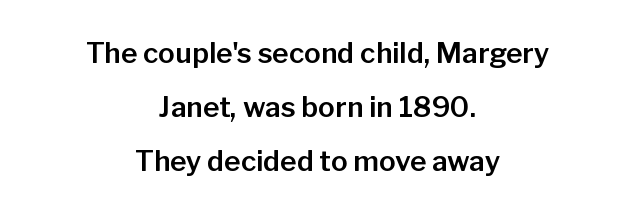
{"serif": "no", "italic": "no", "width": "normal", "stroke_contrast": "low", "x_height": "medium", "monospaced": "no", "underline": "no", "align": "center", "line_spacing": "loose", "line_spacing_ratio": 1.92, "letter_spacing": "normal", "letter_spacing_em": 0.0, "glyph_px": 28}
